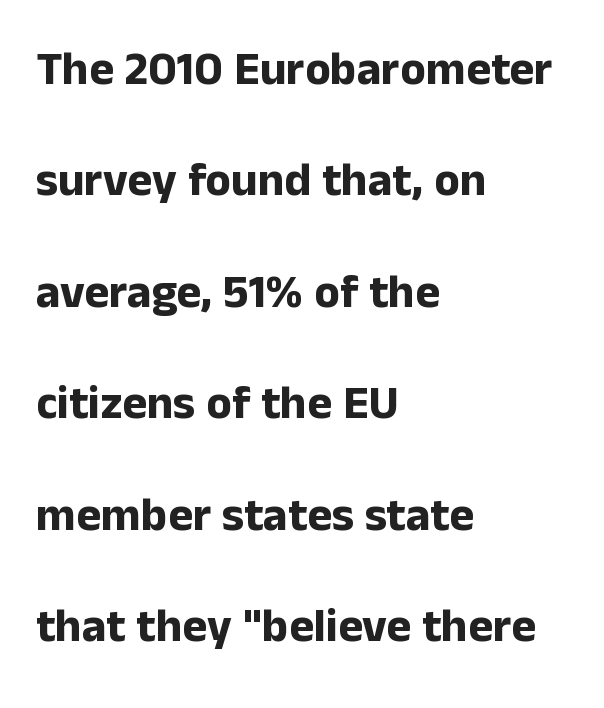
The type family on display is of the sans-serif kind. These lines carry a lot of weight — the face is fully bold. Is the letter spacing exaggerated? No — it looks like the ordinary default. Italic: no, the glyphs are upright roman. Does the copy run flush right? No — it runs flush left.
